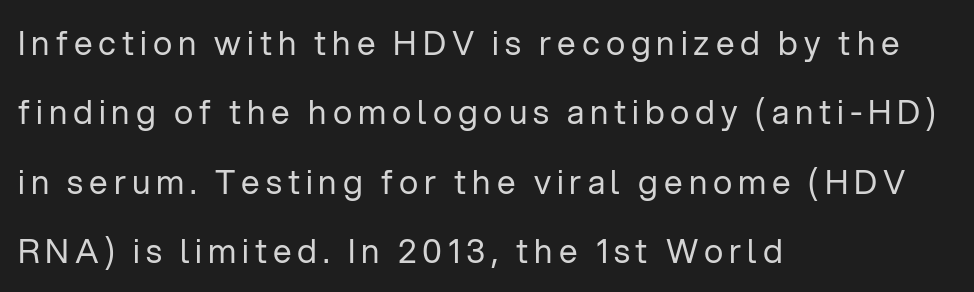
{"serif": "no", "italic": "no", "bold": "no", "weight": "regular", "width": "normal", "stroke_contrast": "low", "x_height": "medium", "monospaced": "no", "underline": "no", "align": "left", "line_spacing": "loose", "line_spacing_ratio": 2.1, "glyph_px": 33}
